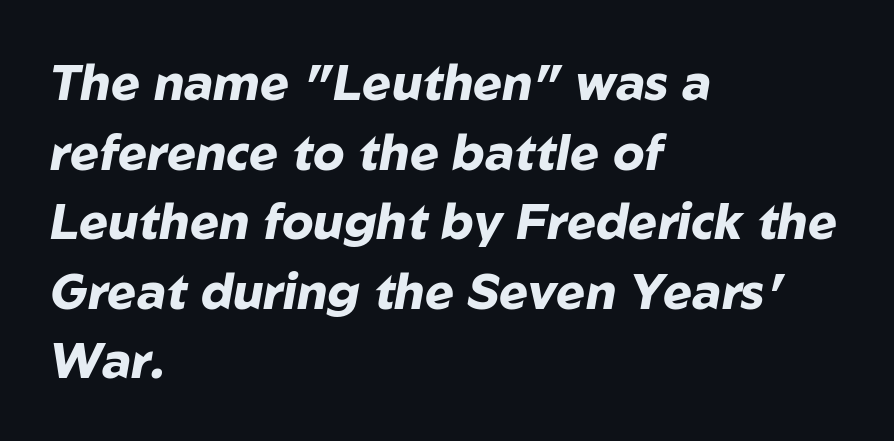
Q: Is the text bold? A: Yes.
Q: Is the text italic (slanted)? A: Yes, it leans right by about 10 degrees.
Q: Is the text underlined? A: No.
Q: How is the paragraph aligned? A: Left-aligned.
Q: Is the spacing between letters normal or unusually wide? A: Normal.
Q: Is the spacing between lines tight, normal or loose? A: Normal.
Q: Width (condensed, normal, or wide)? A: Normal.
Q: Stroke contrast? A: Low.
Q: x-height? A: Medium.
Q: Monospaced? A: No.
